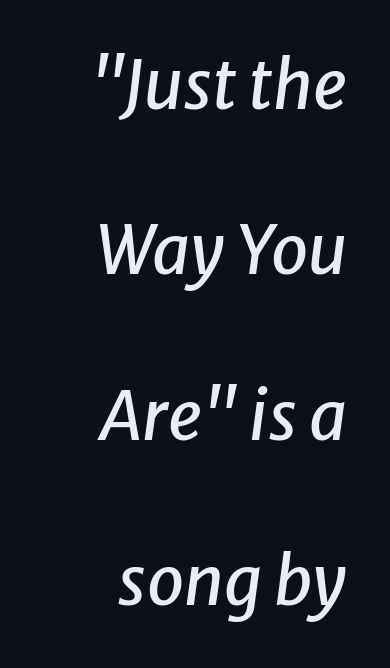
The image shows 67 px text type, italic (leaning right); set right-aligned, loose line spacing (2.47x), normal letter spacing, not underlined; low stroke contrast and a medium x-height.
